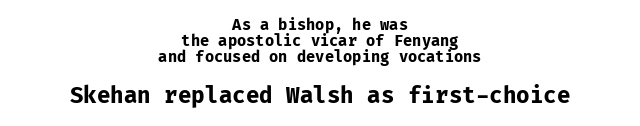
The zone under the glyphs is completely vacant. Which of the two is more prominent by size? The second, at the bottom. This is the regular roman posture of the typeface. Caption: bold face, heavy strokes. The rendering keeps characters at their native spacing. Layout note: lines centered.
